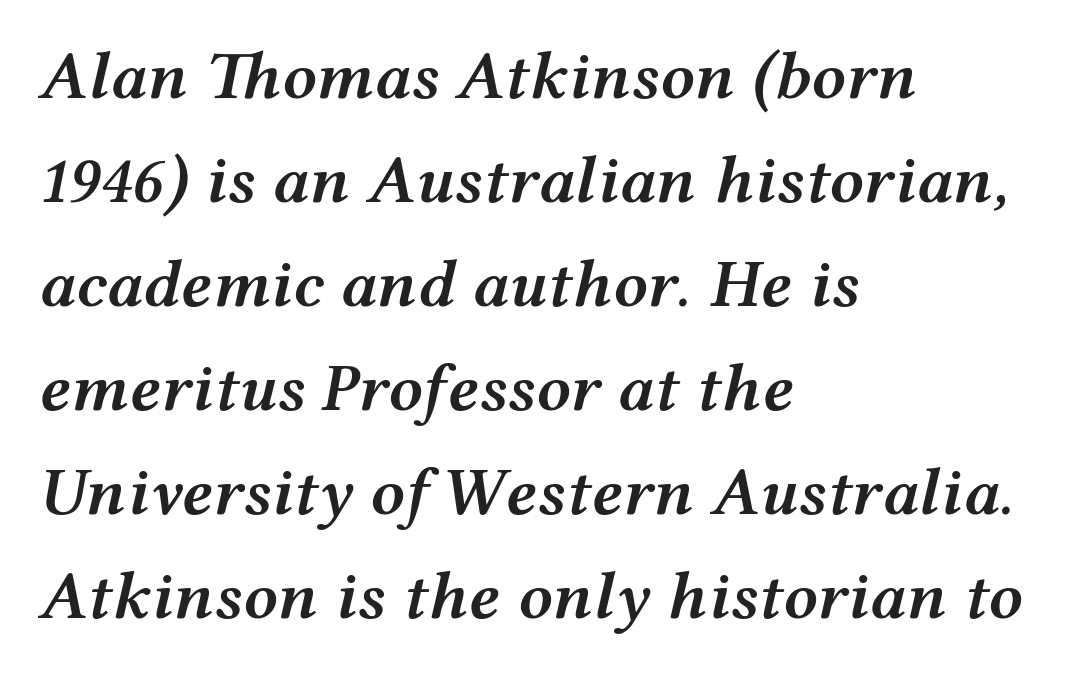
Q: Is the text bold? A: Semi-bold.
Q: Is the text italic (slanted)? A: Yes, it leans right by about 12 degrees.
Q: Is the text underlined? A: No.
Q: How is the paragraph aligned? A: Left-aligned.
Q: Is the spacing between letters normal or unusually wide? A: Normal.
Q: Is the spacing between lines tight, normal or loose? A: Normal.
Q: Width (condensed, normal, or wide)? A: Wide.
Q: Stroke contrast? A: Medium.
Q: x-height? A: Medium.
Q: Monospaced? A: No.
